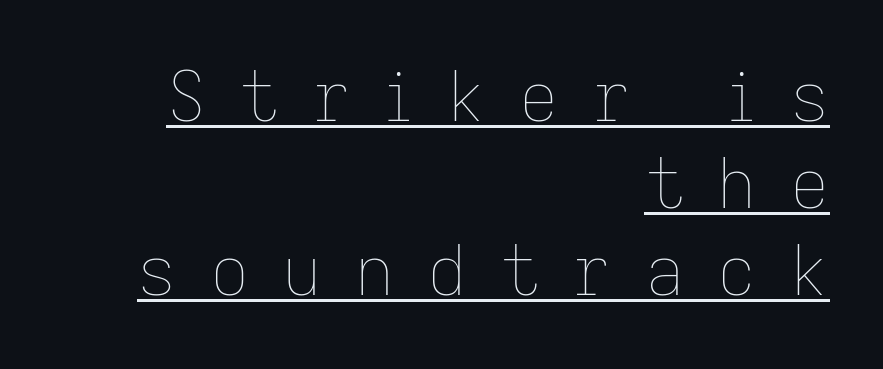
Q: Is the text bold? A: No.
Q: Is the text italic (slanted)? A: No, it is upright.
Q: Is the text underlined? A: Yes.
Q: How is the paragraph aligned? A: Right-aligned.
Q: Is the spacing between letters normal or unusually wide? A: Unusually wide.
Q: Is the spacing between lines tight, normal or loose? A: Normal.
Q: Width (condensed, normal, or wide)? A: Normal.
Q: Stroke contrast? A: Low.
Q: x-height? A: Medium.
Q: Monospaced? A: No.
